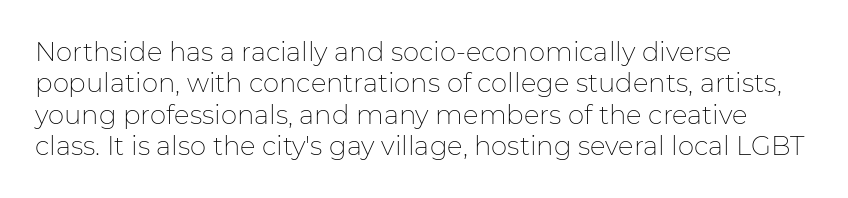
The image shows 26 px text type, upright; set left-aligned, line spacing 1.21x, normal letter spacing, not underlined.
